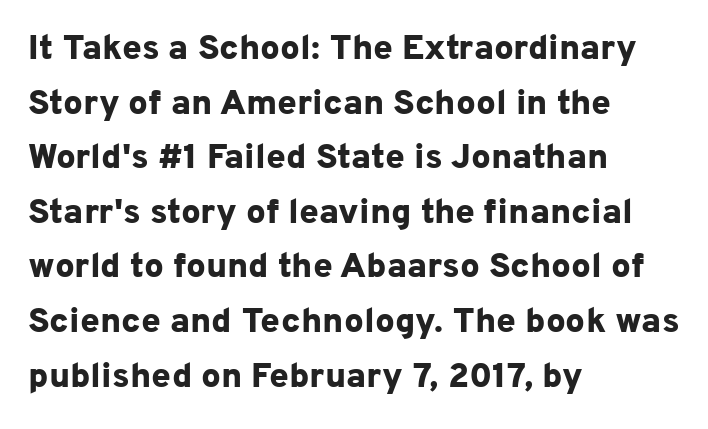
Q: Is the text bold? A: Yes.
Q: Is the text italic (slanted)? A: No, it is upright.
Q: Is the typeface a serif or a sans-serif typeface? A: Sans-serif.
Q: Is the text underlined? A: No.
Q: How is the paragraph aligned? A: Left-aligned.
Q: Is the spacing between letters normal or unusually wide? A: Normal.
Q: Is the spacing between lines tight, normal or loose? A: Normal.
Q: Width (condensed, normal, or wide)? A: Normal.
Q: Stroke contrast? A: Low.
Q: x-height? A: Medium.
Q: Monospaced? A: No.
